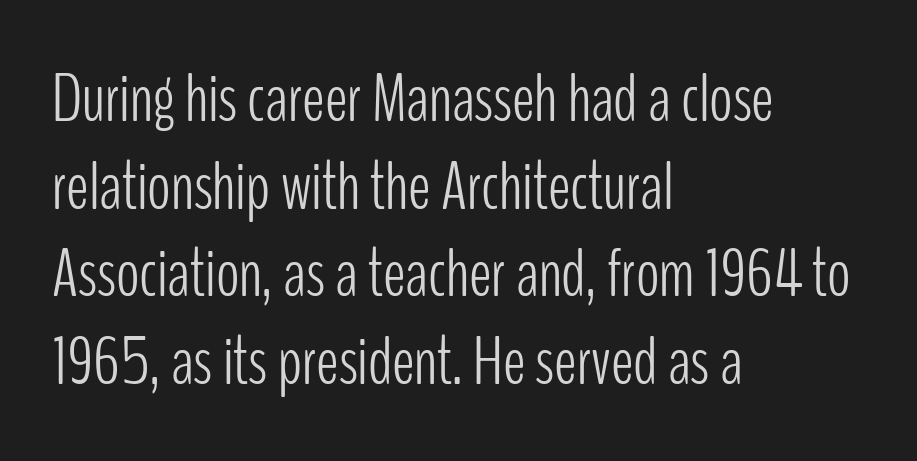
{"serif": "no", "italic": "no", "bold": "no", "weight": "light", "width": "condensed", "stroke_contrast": "low", "x_height": "medium", "monospaced": "no", "underline": "no", "align": "left", "line_spacing": "normal", "line_spacing_ratio": 1.27, "letter_spacing": "normal", "letter_spacing_em": 0.0, "glyph_px": 69}
